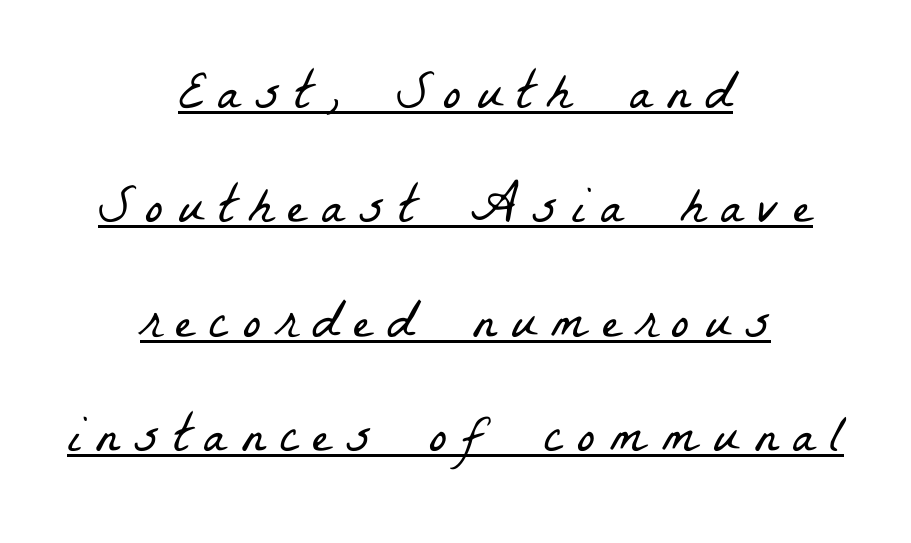
The image shows 54 px light, condensed serif type; set centered, loose line spacing (2.12x), unusually wide letter spacing (+0.28 em), underlined; low stroke contrast and a medium x-height.
